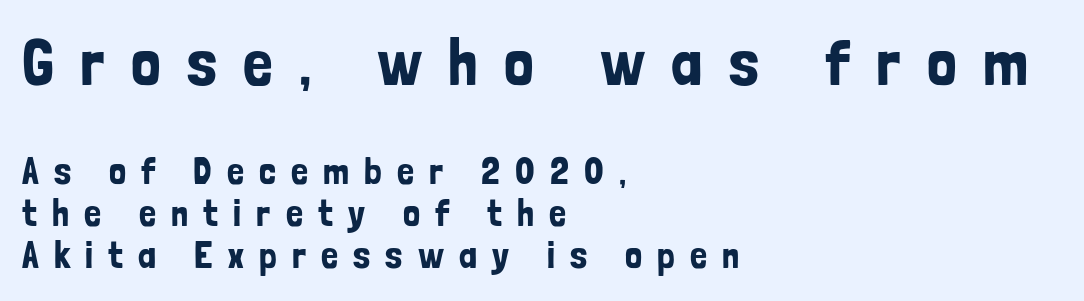
{"serif": "no", "italic": "no", "width": "condensed", "stroke_contrast": "low", "x_height": "medium", "monospaced": "no", "underline": "no", "align": "left", "line_spacing": "tight", "line_spacing_ratio": 1.11, "letter_spacing": "wide", "letter_spacing_em": 0.4, "larger_block": "first", "size_ratio": 1.74, "glyph_px": 66}
